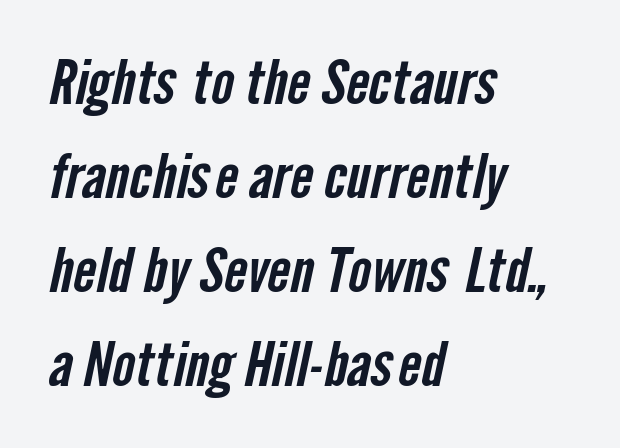
The image shows 61 px condensed sans-serif type; set left-aligned, normal line spacing (1.54x), normal letter spacing, not underlined; low stroke contrast and a medium x-height.
